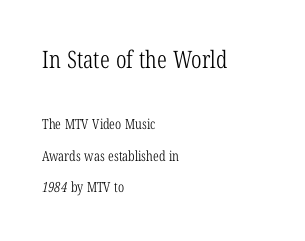
{"bold": "no", "underline": "no", "align": "left", "line_spacing": "loose", "line_spacing_ratio": 2.22, "letter_spacing": "normal", "letter_spacing_em": 0.0, "larger_block": "first", "size_ratio": 1.71, "glyph_px": 24}
